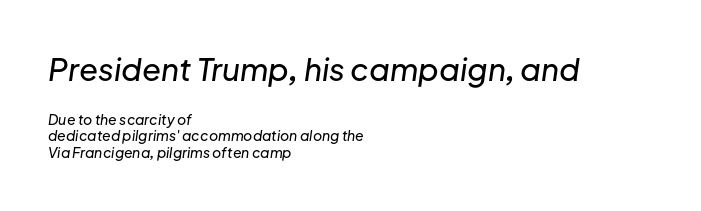
The image shows 31 px text type, italic (leaning right); set left-aligned, line spacing 1.19x, normal letter spacing, not underlined; the first (top) block is 2.21x larger; low stroke contrast and a medium x-height.
